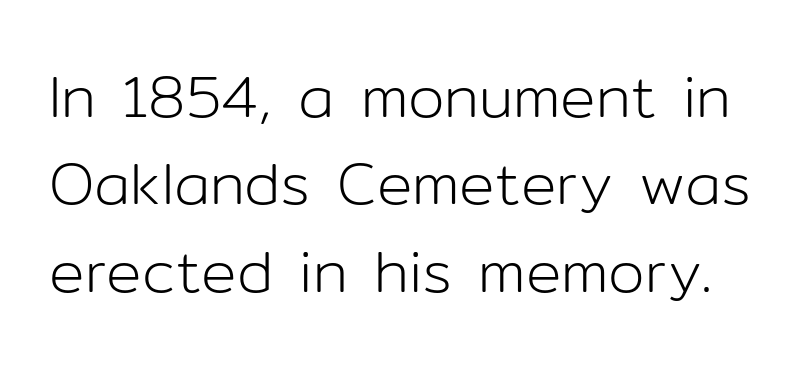
{"serif": "no", "italic": "no", "bold": "no", "weight": "light", "width": "normal", "stroke_contrast": "low", "x_height": "medium", "monospaced": "no", "underline": "no", "line_spacing": "normal", "line_spacing_ratio": 1.48, "letter_spacing": "normal", "letter_spacing_em": 0.0, "glyph_px": 59}
